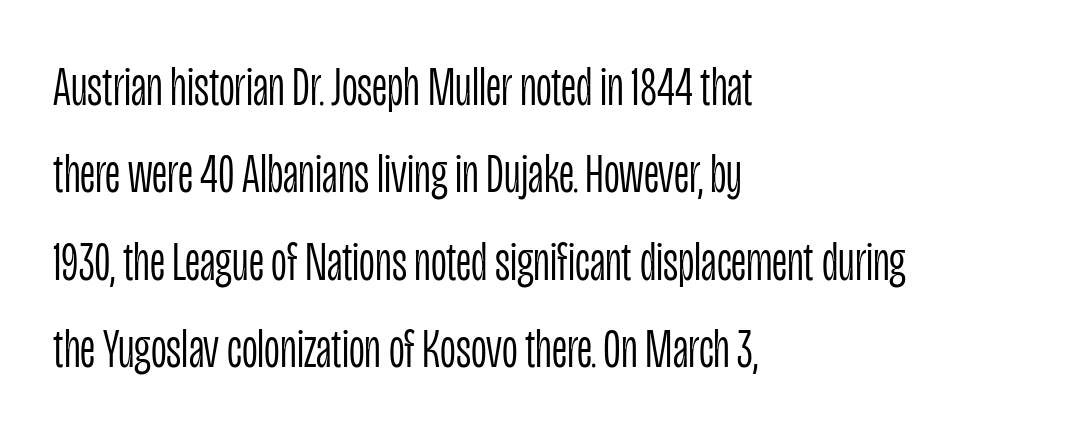
{"serif": "no", "italic": "no", "bold": "no", "weight": "light", "width": "condensed", "stroke_contrast": "low", "x_height": "large", "monospaced": "no", "underline": "no", "align": "left", "line_spacing": "normal", "line_spacing_ratio": 1.59, "letter_spacing": "normal", "letter_spacing_em": 0.0, "glyph_px": 55}
